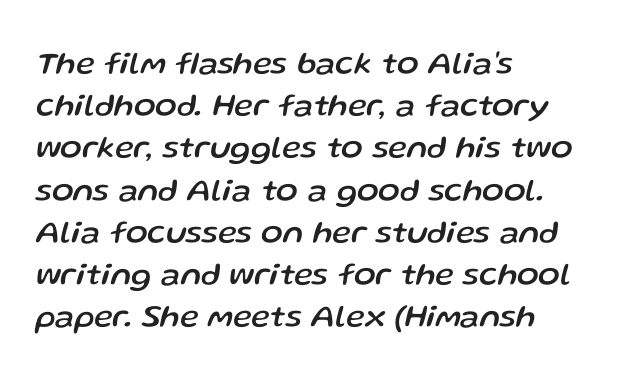
The image shows 32 px text type, italic (leaning right); set left-aligned, normal line spacing (1.32x), normal letter spacing, not underlined; low stroke contrast and a medium x-height.
